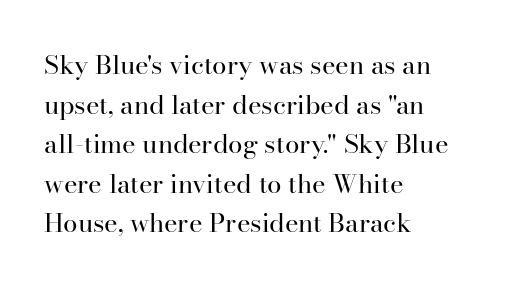
The block of text has a typical density, with ordinary space between rows. The line texture is even and compact thanks to regular tracking. Nothing heavy about these letters — not bold at all. Which margin do the lines hug? The left one — the right edge is uneven.
